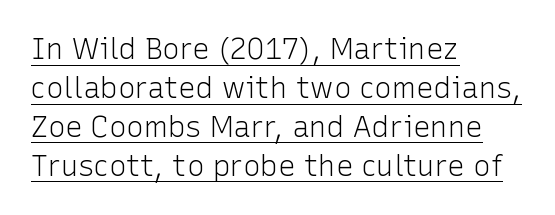
Q: Is the text bold? A: No.
Q: Is the text italic (slanted)? A: No, it is upright.
Q: Is the typeface a serif or a sans-serif typeface? A: Sans-serif.
Q: Is the text underlined? A: Yes.
Q: How is the paragraph aligned? A: Left-aligned.
Q: Is the spacing between letters normal or unusually wide? A: Normal.
Q: Is the spacing between lines tight, normal or loose? A: Normal.
Q: Width (condensed, normal, or wide)? A: Normal.
Q: Stroke contrast? A: Low.
Q: x-height? A: Medium.
Q: Monospaced? A: No.
